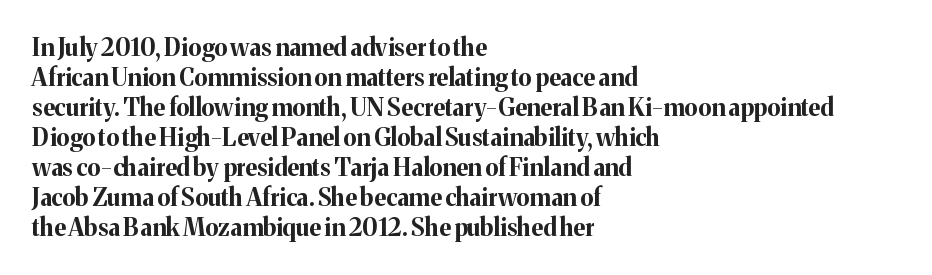
The image shows 24 px bold type, upright; set left-aligned, normal line spacing (1.25x), normal letter spacing, not underlined.
